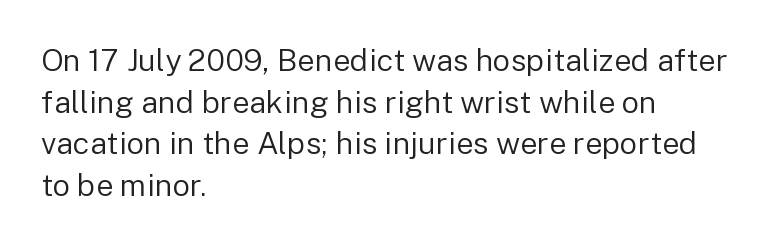
The image shows 31 px regular-weight sans-serif type, upright; set left-aligned, normal line spacing (1.34x), normal letter spacing, not underlined; low stroke contrast and a medium x-height.
